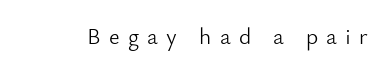
Q: Is the text bold? A: No.
Q: Is the text italic (slanted)? A: No, it is upright.
Q: Is the text underlined? A: No.
Q: Is the spacing between letters normal or unusually wide? A: Unusually wide.
